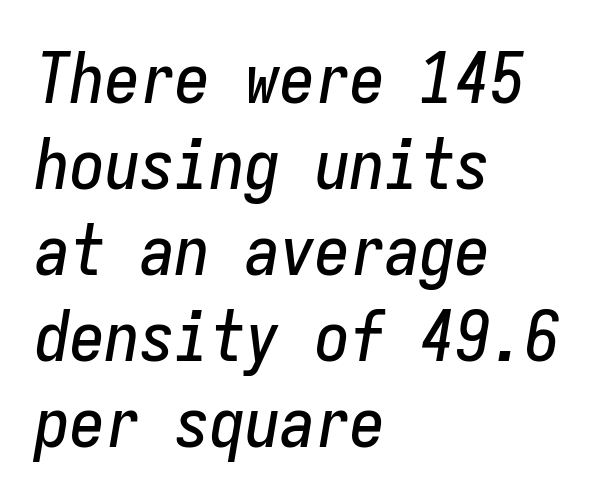
The image shows 70 px condensed type, italic (leaning right), monospaced; set left-aligned, line spacing 1.23x, normal letter spacing, not underlined; low stroke contrast and a medium x-height.
